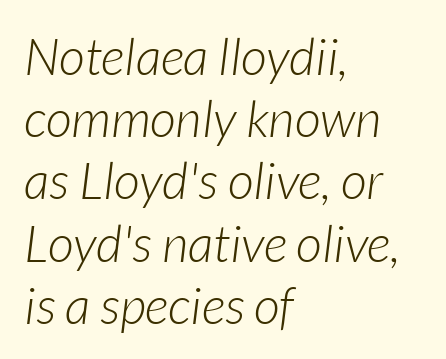
{"italic": "yes", "lean": "right", "slant_degrees": 7, "bold": "no", "weight": "light", "width": "normal", "stroke_contrast": "low", "x_height": "medium", "monospaced": "no", "underline": "no", "align": "left", "line_spacing_ratio": 1.22, "letter_spacing": "normal", "letter_spacing_em": 0.0, "glyph_px": 51}
